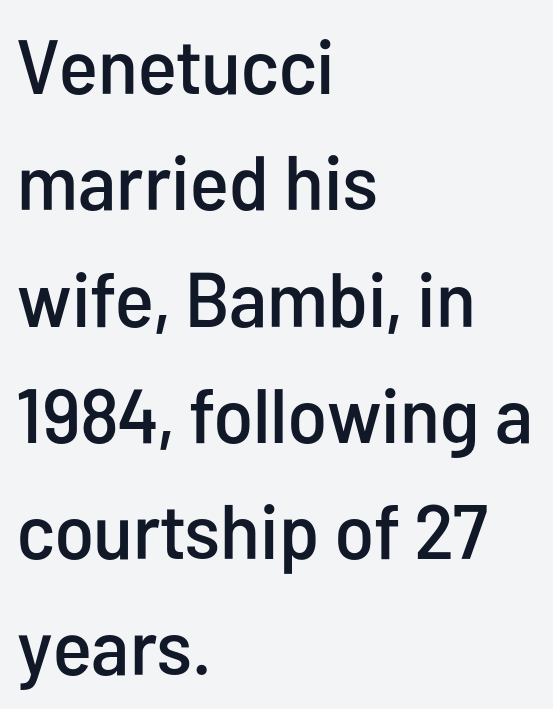
The image shows 77 px condensed sans-serif type, upright; set left-aligned, normal line spacing (1.51x), normal letter spacing, not underlined; low stroke contrast and a medium x-height.
